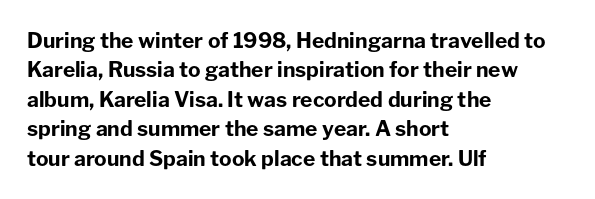
Q: Is the text bold? A: Yes.
Q: Is the text italic (slanted)? A: No, it is upright.
Q: Is the text underlined? A: No.
Q: How is the paragraph aligned? A: Left-aligned.
Q: Is the spacing between letters normal or unusually wide? A: Normal.
Q: Is the spacing between lines tight, normal or loose? A: Normal.
